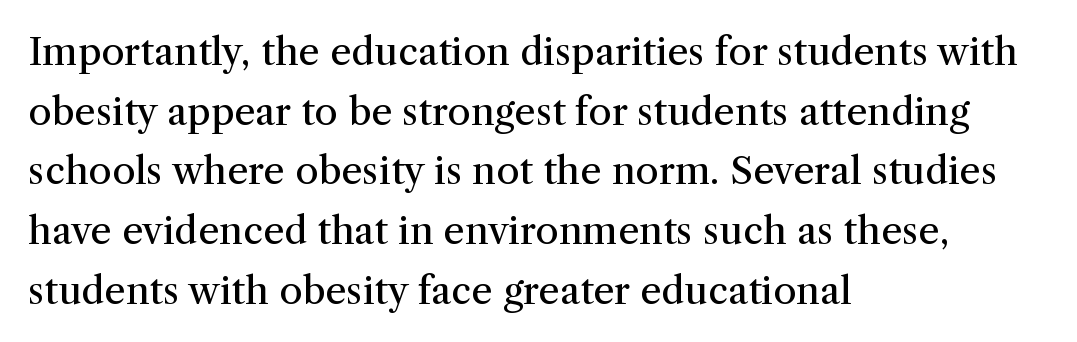
{"serif": "yes", "italic": "no", "bold": "no", "weight": "regular", "width": "normal", "stroke_contrast": "medium", "x_height": "medium", "monospaced": "no", "underline": "no", "align": "left", "line_spacing": "normal", "line_spacing_ratio": 1.57, "letter_spacing": "normal", "letter_spacing_em": 0.0, "glyph_px": 38}
